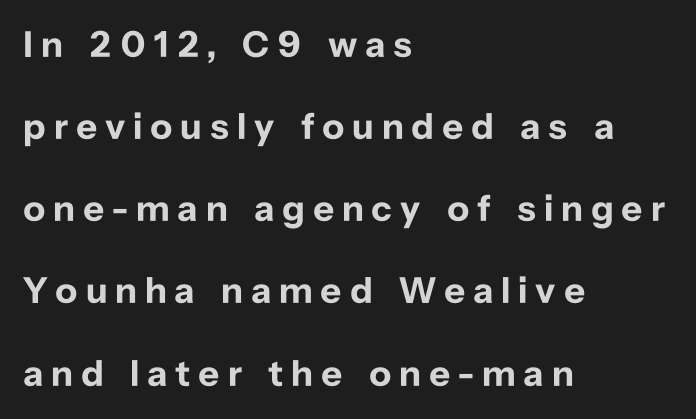
Q: Is the text bold? A: Yes.
Q: Is the text italic (slanted)? A: No, it is upright.
Q: Is the typeface a serif or a sans-serif typeface? A: Sans-serif.
Q: Is the text underlined? A: No.
Q: How is the paragraph aligned? A: Left-aligned.
Q: Is the spacing between letters normal or unusually wide? A: Unusually wide.
Q: Is the spacing between lines tight, normal or loose? A: Loose.
Q: Width (condensed, normal, or wide)? A: Normal.
Q: Stroke contrast? A: Low.
Q: x-height? A: Medium.
Q: Monospaced? A: No.
